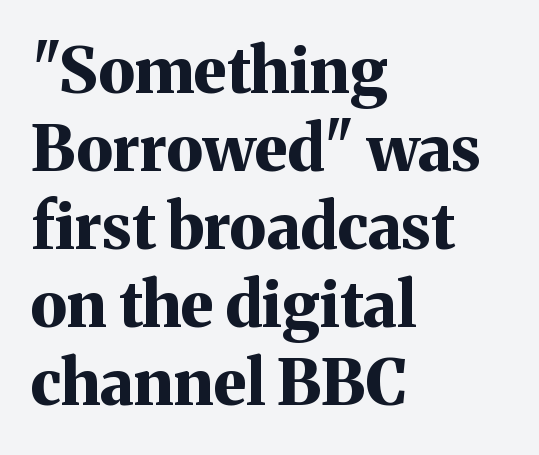
Q: Is the text bold? A: Yes.
Q: Is the text italic (slanted)? A: No, it is upright.
Q: Is the typeface a serif or a sans-serif typeface? A: Serif.
Q: Is the text underlined? A: No.
Q: How is the paragraph aligned? A: Left-aligned.
Q: Is the spacing between letters normal or unusually wide? A: Normal.
Q: Width (condensed, normal, or wide)? A: Normal.
Q: Stroke contrast? A: Medium.
Q: x-height? A: Medium.
Q: Monospaced? A: No.
